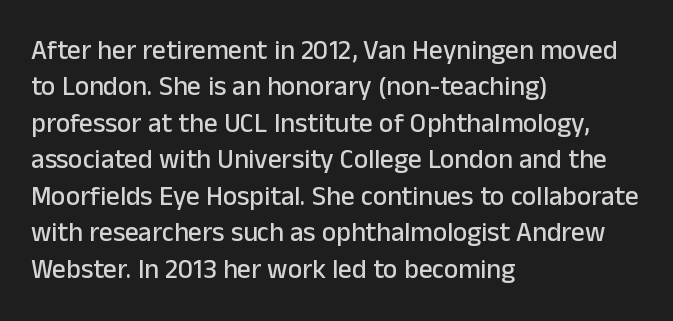
Q: Is the text italic (slanted)? A: No, it is upright.
Q: Is the text underlined? A: No.
Q: How is the paragraph aligned? A: Left-aligned.
Q: Is the spacing between letters normal or unusually wide? A: Normal.
Q: Is the spacing between lines tight, normal or loose? A: Normal.
